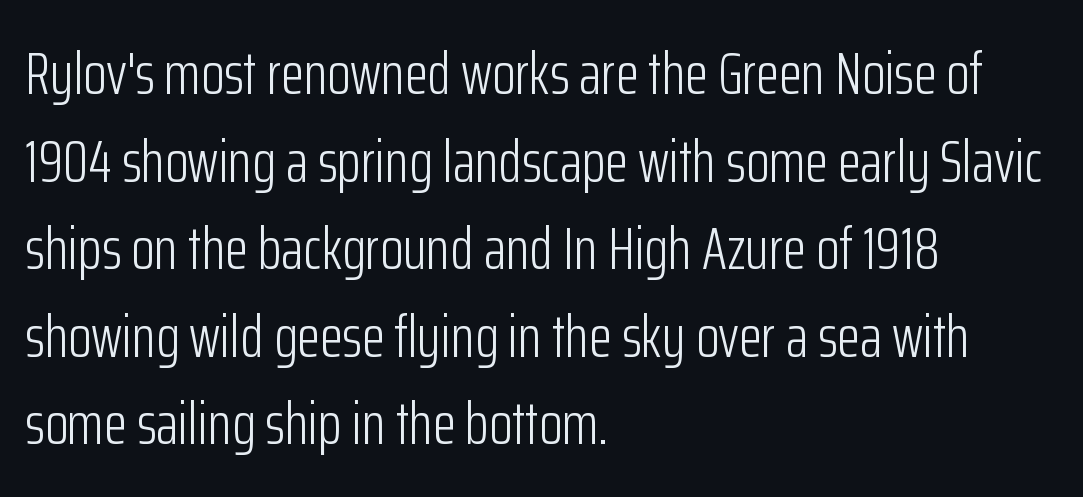
Q: Is the text bold? A: No.
Q: Is the text italic (slanted)? A: No, it is upright.
Q: Is the typeface a serif or a sans-serif typeface? A: Sans-serif.
Q: Is the text underlined? A: No.
Q: How is the paragraph aligned? A: Left-aligned.
Q: Is the spacing between letters normal or unusually wide? A: Normal.
Q: Is the spacing between lines tight, normal or loose? A: Normal.
Q: Width (condensed, normal, or wide)? A: Condensed.
Q: Stroke contrast? A: Low.
Q: x-height? A: Medium.
Q: Monospaced? A: No.
